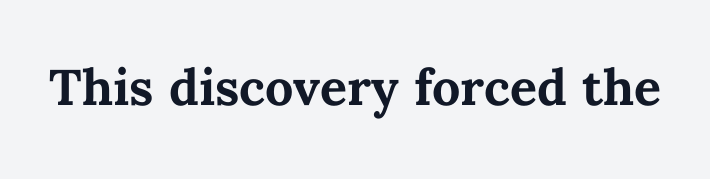
Q: Is the text bold? A: Yes.
Q: Is the text italic (slanted)? A: No, it is upright.
Q: Is the text underlined? A: No.
Q: Is the spacing between letters normal or unusually wide? A: Normal.
Q: Width (condensed, normal, or wide)? A: Normal.
Q: Stroke contrast? A: Medium.
Q: x-height? A: Medium.
Q: Monospaced? A: No.
